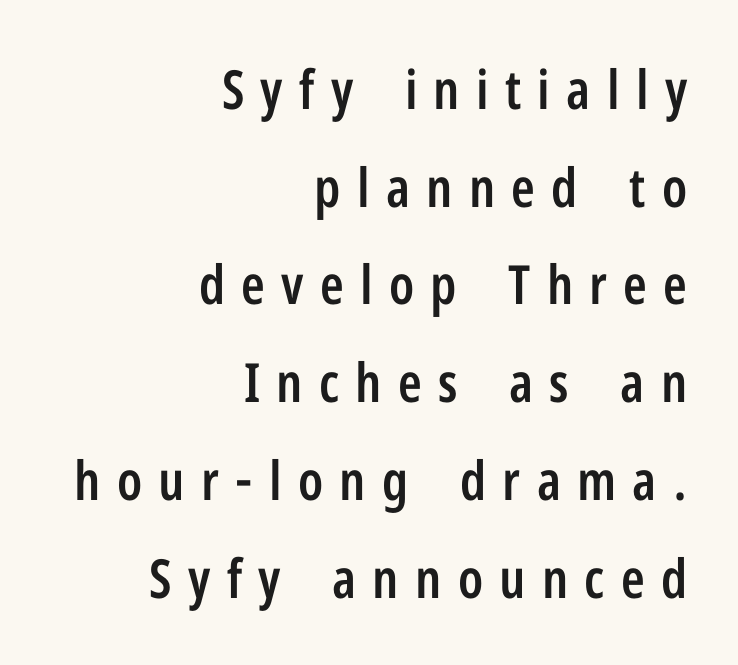
The image shows 54 px semibold, condensed sans-serif type, upright; set right-aligned, line spacing 1.81x, unusually wide letter spacing (+0.3 em), not underlined; low stroke contrast and a medium x-height.
